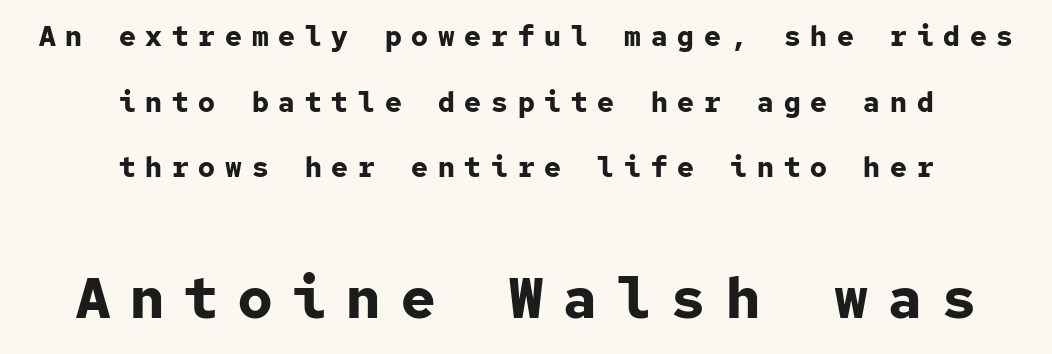
Q: Is the text bold? A: Yes.
Q: Is the text italic (slanted)? A: No, it is upright.
Q: Is the typeface a serif or a sans-serif typeface? A: Sans-serif.
Q: Is the text underlined? A: No.
Q: How is the paragraph aligned? A: Centered.
Q: Is the spacing between letters normal or unusually wide? A: Unusually wide.
Q: Is the spacing between lines tight, normal or loose? A: Loose.
Q: Which block of text is set in a larger size, the first (top) or the second (bottom)? A: The second (bottom) one.
Q: Width (condensed, normal, or wide)? A: Normal.
Q: Stroke contrast? A: Low.
Q: x-height? A: Medium.
Q: Monospaced? A: Yes.
